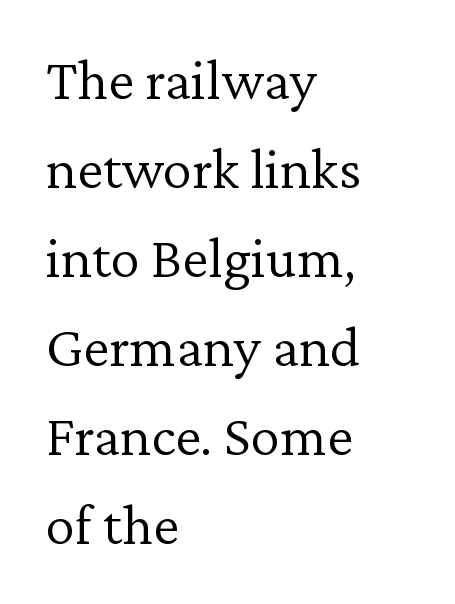
Q: Is the text bold? A: No.
Q: Is the text italic (slanted)? A: No, it is upright.
Q: Is the typeface a serif or a sans-serif typeface? A: Serif.
Q: Is the text underlined? A: No.
Q: How is the paragraph aligned? A: Left-aligned.
Q: Is the spacing between letters normal or unusually wide? A: Normal.
Q: Is the spacing between lines tight, normal or loose? A: Normal.
Q: Width (condensed, normal, or wide)? A: Normal.
Q: Stroke contrast? A: Low.
Q: x-height? A: Medium.
Q: Monospaced? A: No.
